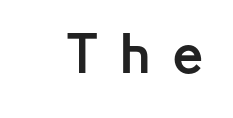
Q: Is the text bold? A: Yes.
Q: Is the text italic (slanted)? A: No, it is upright.
Q: Is the typeface a serif or a sans-serif typeface? A: Sans-serif.
Q: Is the text underlined? A: No.
Q: Is the spacing between letters normal or unusually wide? A: Unusually wide.
Q: Width (condensed, normal, or wide)? A: Normal.
Q: Stroke contrast? A: Low.
Q: x-height? A: Medium.
Q: Monospaced? A: No.
